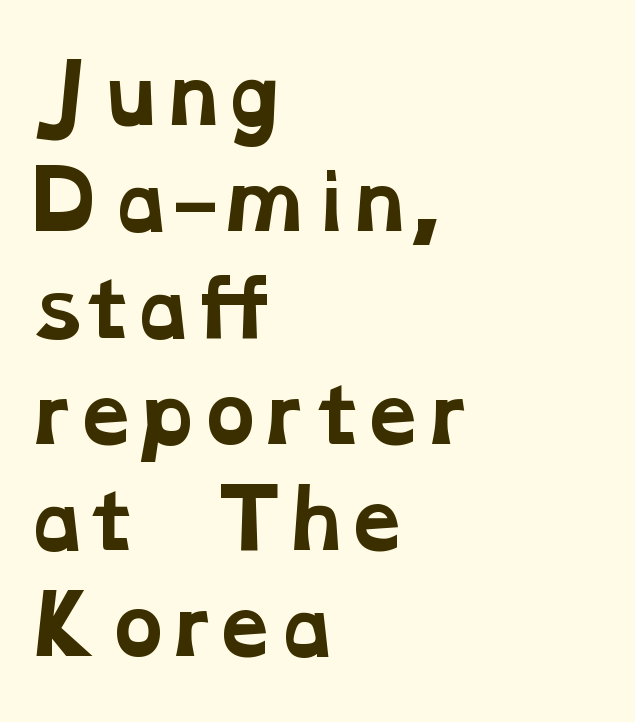
Yep, those are serifs on the letters. This rendering features lettering with no underline. Strong, thick strokes mark this as bold type. The letters sit at their default tracking, neither squeezed nor spread. Horizontally, the lines are justified to the leading edge only.
